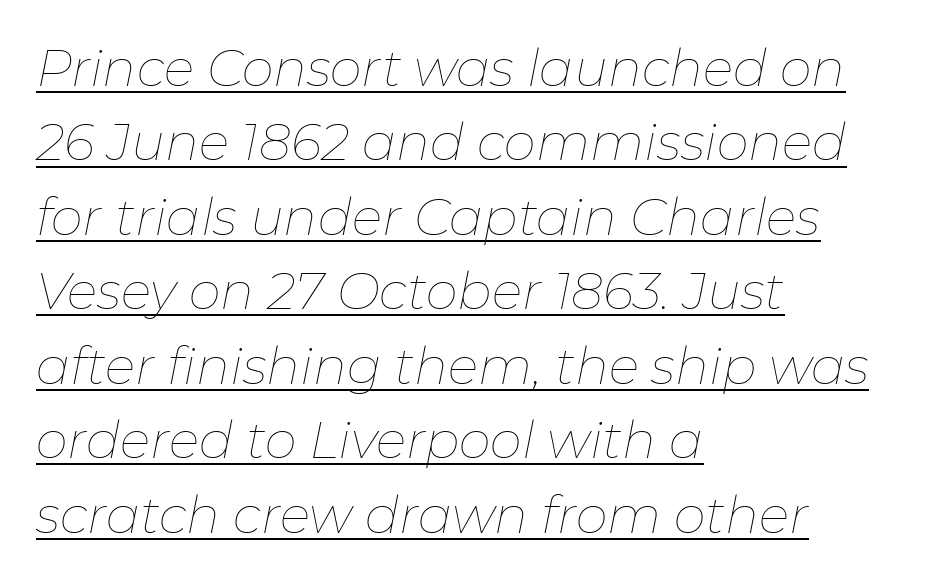
The image shows 51 px thin type, italic (leaning right); set left-aligned, normal line spacing (1.46x), normal letter spacing, underlined; low stroke contrast and a medium x-height.
